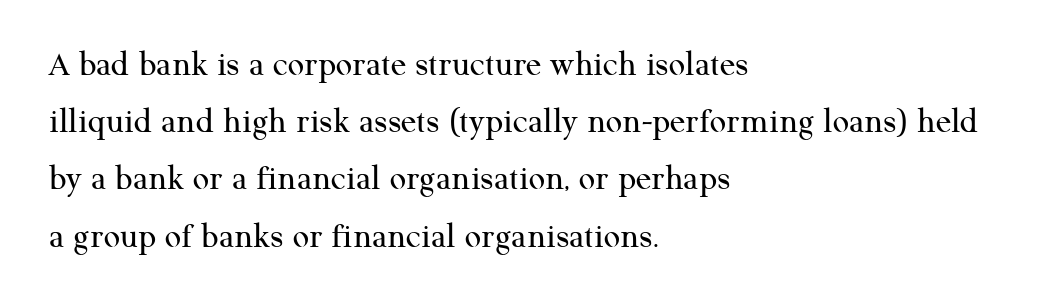
The image shows 36 px regular-weight serif type, upright; set left-aligned, normal line spacing (1.59x), normal letter spacing, not underlined; medium stroke contrast and a medium x-height.
